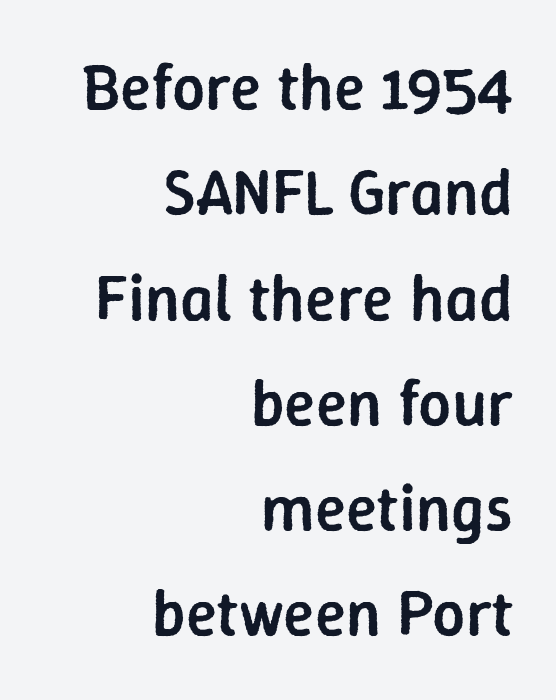
The image shows 65 px semibold sans-serif type, upright; set right-aligned, normal line spacing (1.62x), normal letter spacing, not underlined; low stroke contrast and a medium x-height.
